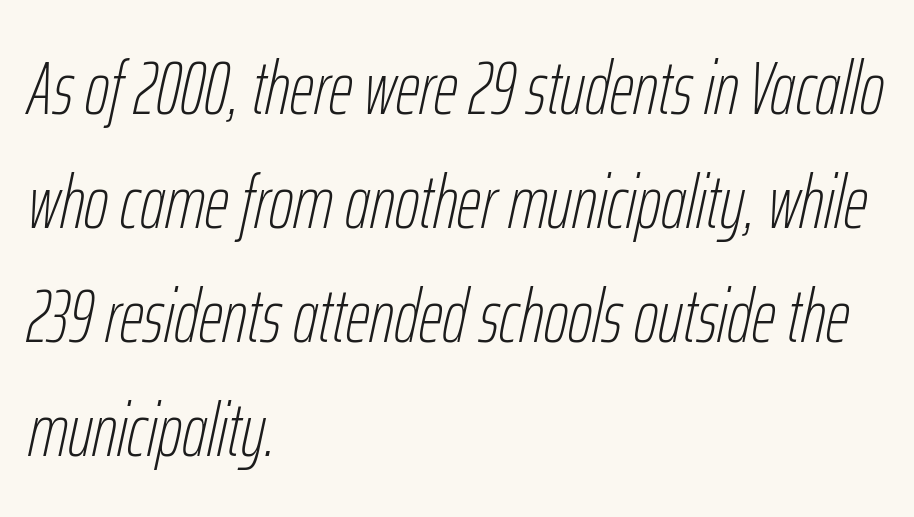
The image shows 75 px thin, condensed type, italic (leaning right); set left-aligned, normal line spacing (1.52x), normal letter spacing, not underlined; low stroke contrast and a medium x-height.
